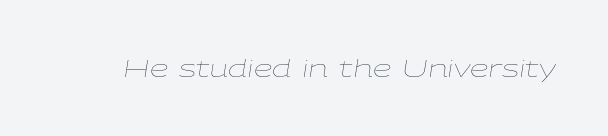
Q: Is the text bold? A: No.
Q: Is the text italic (slanted)? A: Yes, it leans right by about 9 degrees.
Q: Is the text underlined? A: No.
Q: Is the spacing between letters normal or unusually wide? A: Normal.
